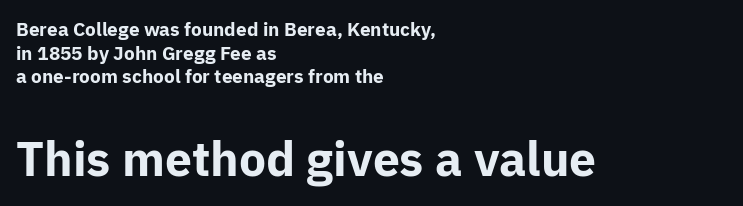
{"serif": "no", "italic": "no", "bold": "yes", "weight": "bold", "width": "normal", "stroke_contrast": "low", "x_height": "medium", "monospaced": "no", "underline": "no", "align": "left", "line_spacing": "normal", "line_spacing_ratio": 1.25, "letter_spacing": "normal", "letter_spacing_em": 0.0, "larger_block": "second", "size_ratio": 2.53, "glyph_px": 48}
